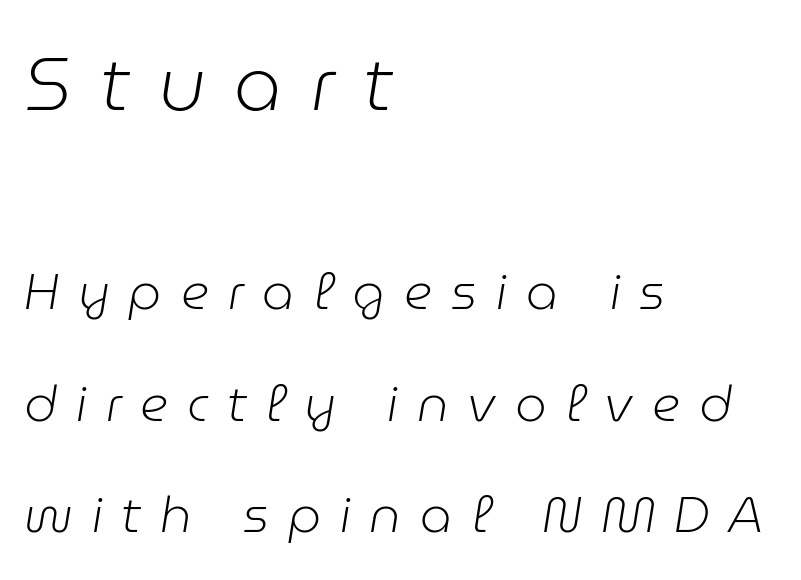
{"italic": "yes", "lean": "right", "slant_degrees": 9, "bold": "no", "weight": "light", "width": "normal", "stroke_contrast": "low", "x_height": "medium", "monospaced": "no", "underline": "no", "align": "left", "line_spacing": "loose", "line_spacing_ratio": 2.23, "letter_spacing": "wide", "letter_spacing_em": 0.38, "larger_block": "first", "size_ratio": 1.5, "glyph_px": 75}
